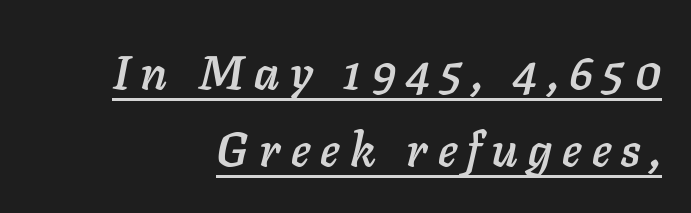
This sample is right-justified, so line beginnings fall wherever the words allow. Compared with typical paragraphs, the rows here are spaced about the same. Like a heading marked for emphasis, these lines bear an underscore. Italic? Definitely — the glyphs are oblique. Looks like regular typesetting: each glyph gets only the width it needs. The face used here is rendered with a markedly widened letterfit.
